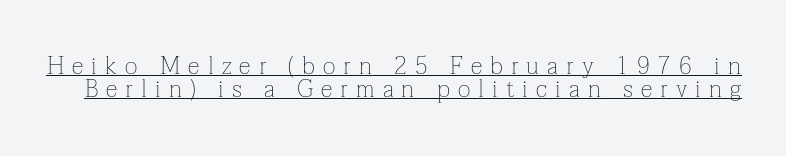
{"italic": "no", "bold": "no", "underline": "yes", "line_spacing": "tight", "line_spacing_ratio": 0.96, "letter_spacing": "wide", "letter_spacing_em": 0.34, "glyph_px": 24}
